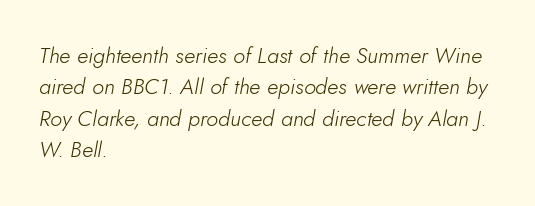
Regular leading. Here the glyphs are tracked normally, forming tight word shapes. Vertical stems look standard width or narrower in stroke. No word sits above an underline. The passage is arranged the way most books set body copy — flush left. The typography opts for an oblique posture over an upright one.
